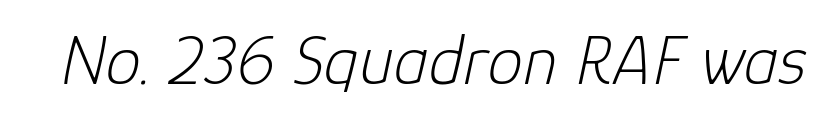
Here the designer chose a conventional face with non-uniform glyph widths. Stems and bowls with no extra thickness — not bold. These lines were composed using italics. Glance below the letters and you will spot only blank space. Students, note that the glyphs here touch the page at normal intervals.
